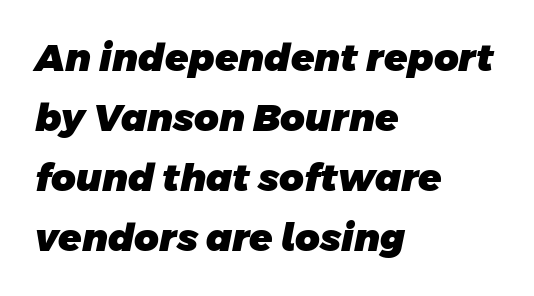
The image shows 38 px heavy sans-serif type; set left-aligned, normal line spacing (1.58x), normal letter spacing, not underlined; low stroke contrast and a large x-height.
